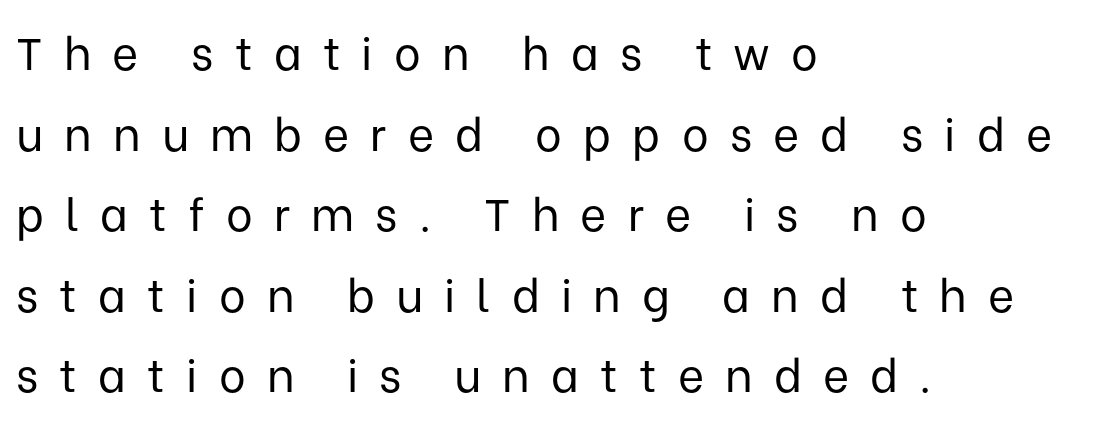
What stands out about the letter spacing? Its width — letters are far apart. This rendering features lettering with no underline. Every stem runs plumb, perpendicular to the baseline. Stems and bowls with no extra thickness — not bold. Here the designer chose a conventional face with non-uniform glyph widths. Every row of glyphs begins at an identical x-position on the left.
